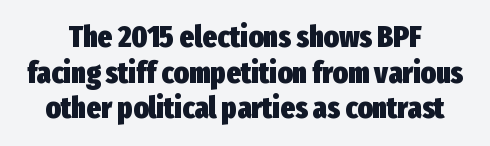
When letters stand straight like this, we call the style roman or upright. Do the characters align in a grid? No, the font is proportional. As a designer I'd log this as weight 700, bold. You could call the tracking neutral — neither tight nor loose. Typographically, this falls in the sans-serif category. Check under the words: just untouched page.
